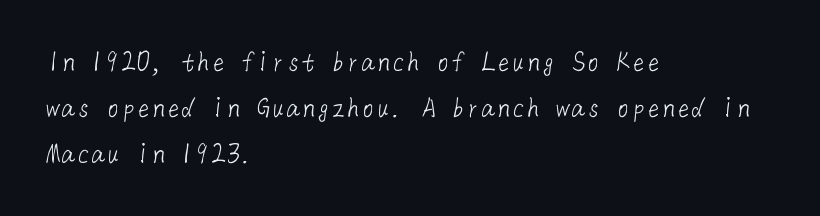
The paragraph has a hard left edge and a soft right edge. Caption: standard tracking, unaltered. Is the type heavy? It reads as light-to-regular instead. Underlining? Definitely not there.
